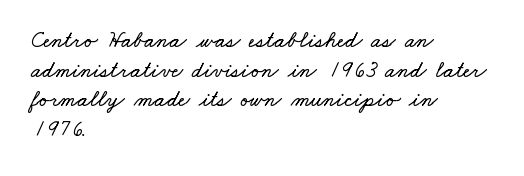
Leading matches the norm, producing a regular column. The passage is arranged the way most books set body copy — flush left. These lines keep a tight, regular rhythm from letter to letter. Underlining? Definitely not there.
